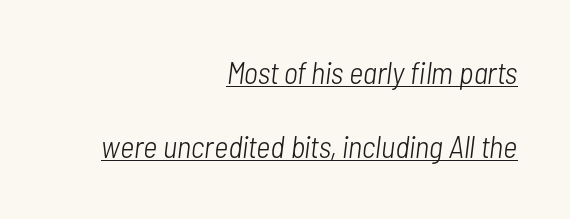
{"italic": "yes", "lean": "right", "slant_degrees": 7, "bold": "no", "weight": "light", "width": "condensed", "stroke_contrast": "low", "x_height": "medium", "monospaced": "no", "underline": "yes", "align": "right", "line_spacing": "loose", "line_spacing_ratio": 2.39, "letter_spacing": "normal", "letter_spacing_em": 0.0, "glyph_px": 31}
